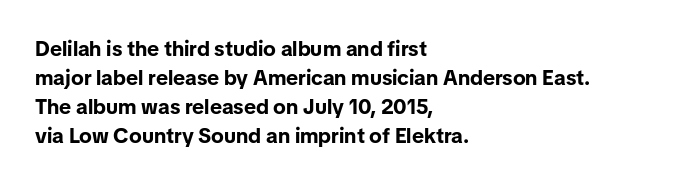
Q: Is the text bold? A: Yes.
Q: Is the text italic (slanted)? A: No, it is upright.
Q: Is the text underlined? A: No.
Q: How is the paragraph aligned? A: Left-aligned.
Q: Is the spacing between letters normal or unusually wide? A: Normal.
Q: Is the spacing between lines tight, normal or loose? A: Normal.
